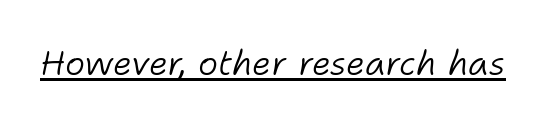
Varying glyph widths throughout — classic text-font behaviour. Think standard paragraph weight, or any step lighter than that. Yep, that's italic — everything's leaning. The glyphs are accompanied by a horizontal stroke just below them. Letter spacing: default.
